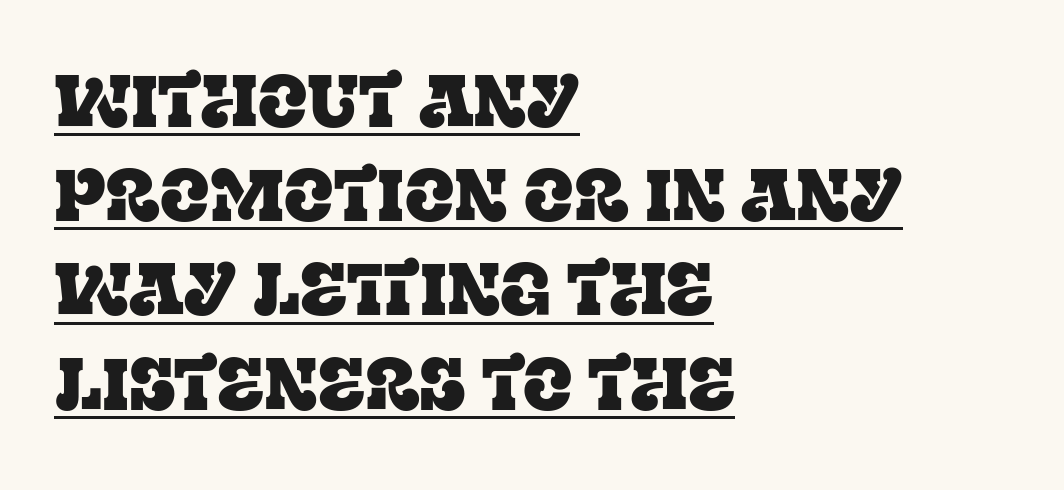
The image shows 73 px serif type, upright; set left-aligned, normal line spacing (1.29x), normal letter spacing, underlined; low stroke contrast and a large x-height.
